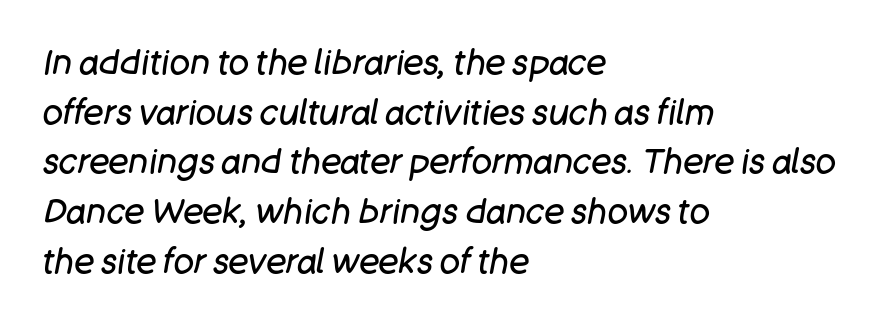
The passage shown is typed in a proportional face where columns would drift. Quick note: underline off. Rows of type keep a routine distance in the vertical direction. The letterforms sit shoulder to shoulder at normal distance.
